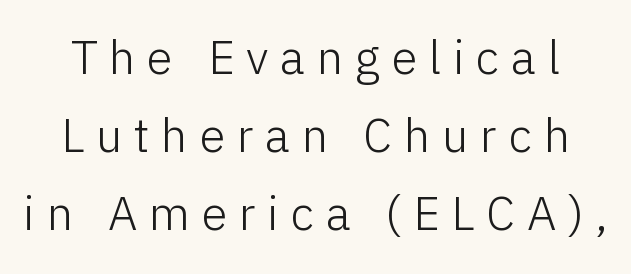
The image shows 47 px light sans-serif type, upright; set normal line spacing (1.66x), unusually wide letter spacing (+0.25 em), not underlined; low stroke contrast and a medium x-height.
